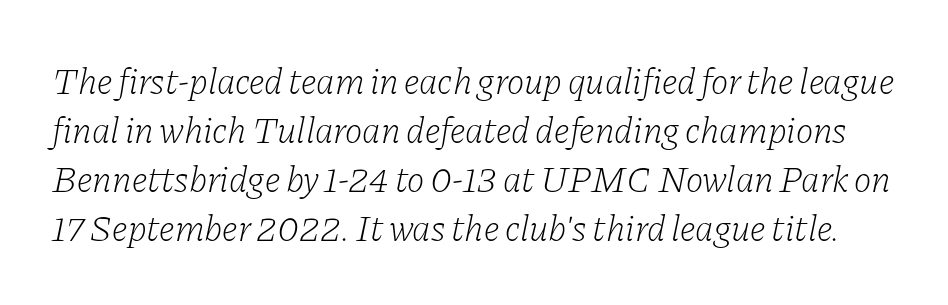
Here the designer chose a conventional face with non-uniform glyph widths. Words float on clear page, feet unadorned. A typesetter would call this leading conventional body-copy spacing. Does the type have serifs? Yes, each stem ends in a small foot.
